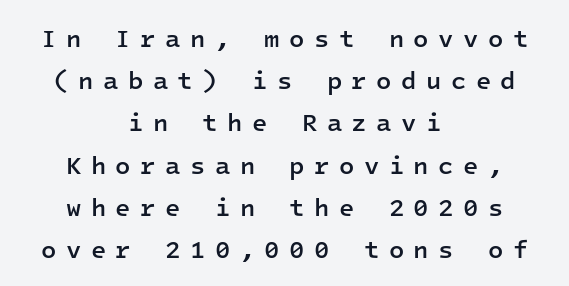
{"italic": "no", "bold": "semi", "underline": "no", "align": "center", "line_spacing": "normal", "line_spacing_ratio": 1.69, "letter_spacing": "wide", "letter_spacing_em": 0.38, "glyph_px": 25}
